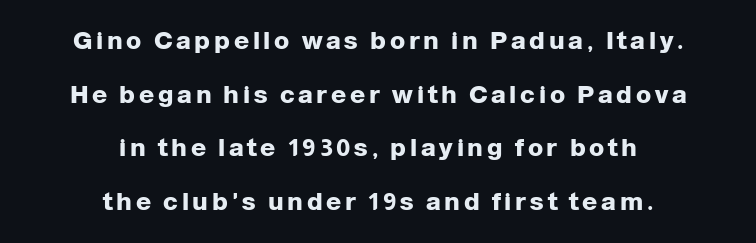
Q: Is the text bold? A: Yes.
Q: Is the text italic (slanted)? A: No, it is upright.
Q: Is the text underlined? A: No.
Q: How is the paragraph aligned? A: Centered.
Q: Is the spacing between lines tight, normal or loose? A: Loose.
